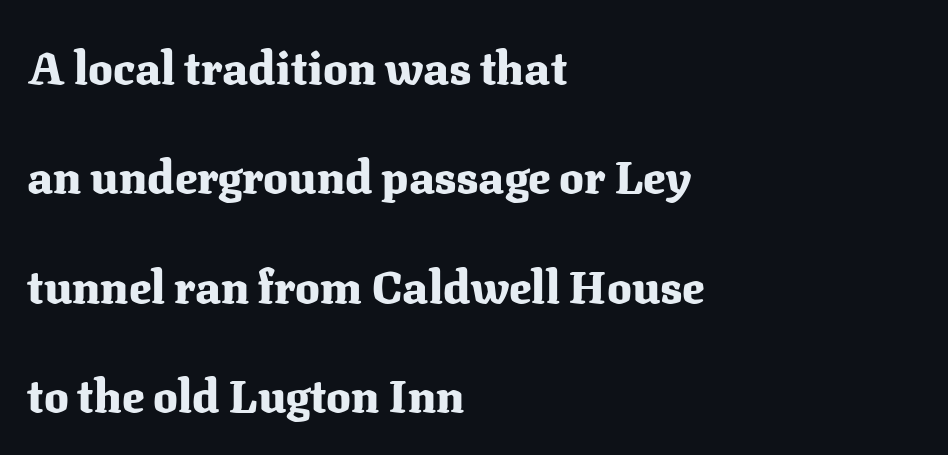
The image shows 46 px heavy serif type, upright; set left-aligned, loose line spacing (2.38x), normal letter spacing, not underlined; medium stroke contrast and a medium x-height.
